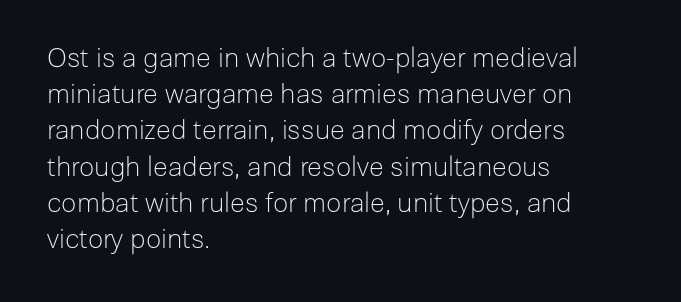
The strokes carry an ordinary text weight at most. Teacher's note: observe the even left margin — that is flush-left alignment. The lines sit at an ordinary, default distance from one another. Does extra space separate the letters? No, they use regular spacing. Posture: vertical. The specimen omits any rule beneath the text block's lines.
